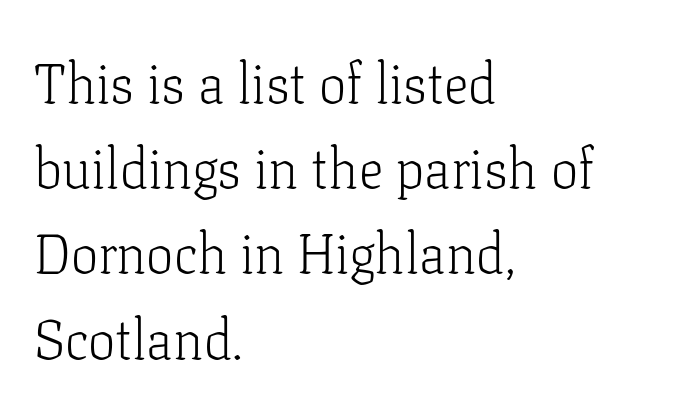
The image shows 55 px light serif type, upright; set left-aligned, normal line spacing (1.55x), normal letter spacing, not underlined; low stroke contrast and a medium x-height.
